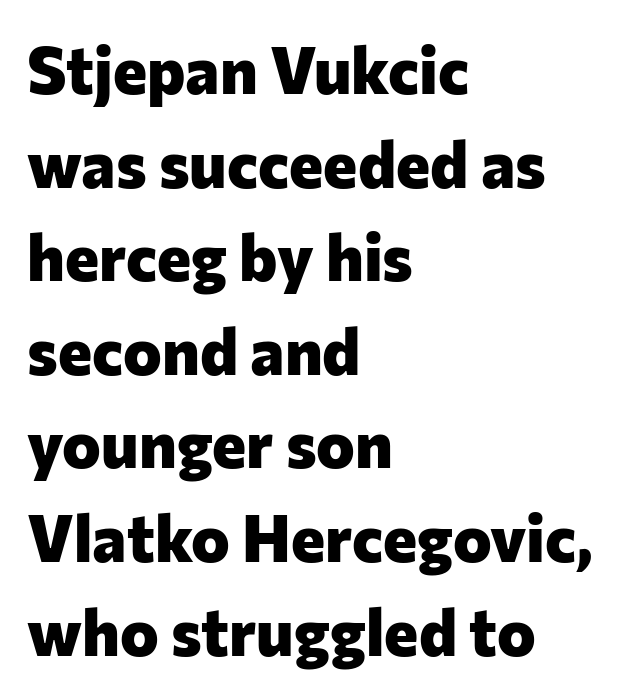
Q: Is the text bold? A: Yes.
Q: Is the text italic (slanted)? A: No, it is upright.
Q: Is the typeface a serif or a sans-serif typeface? A: Sans-serif.
Q: Is the text underlined? A: No.
Q: How is the paragraph aligned? A: Left-aligned.
Q: Is the spacing between letters normal or unusually wide? A: Normal.
Q: Is the spacing between lines tight, normal or loose? A: Normal.
Q: Width (condensed, normal, or wide)? A: Normal.
Q: Stroke contrast? A: Low.
Q: x-height? A: Medium.
Q: Monospaced? A: No.
